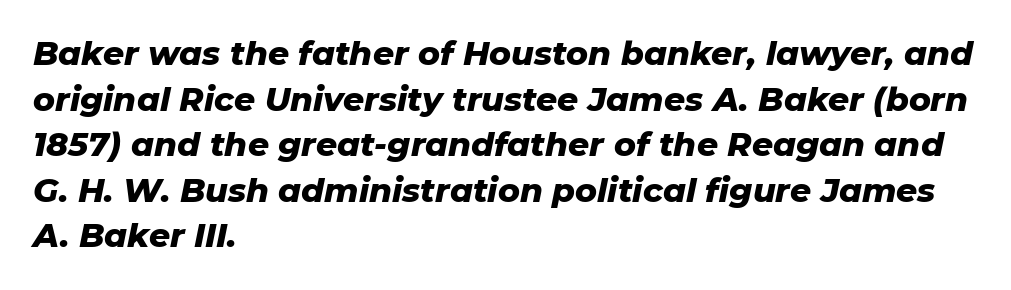
Q: Is the text bold? A: Yes.
Q: Is the text italic (slanted)? A: Yes, it leans right by about 11 degrees.
Q: Is the text underlined? A: No.
Q: How is the paragraph aligned? A: Left-aligned.
Q: Is the spacing between letters normal or unusually wide? A: Normal.
Q: Is the spacing between lines tight, normal or loose? A: Normal.
Q: Width (condensed, normal, or wide)? A: Normal.
Q: Stroke contrast? A: Low.
Q: x-height? A: Medium.
Q: Monospaced? A: No.
